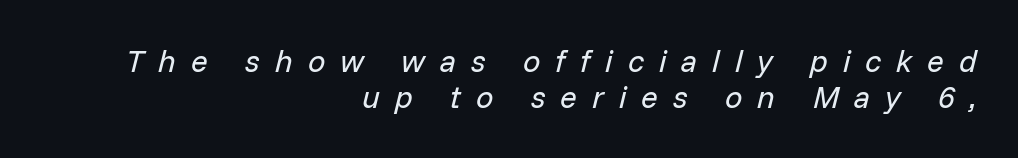
If you drew a line through each stem, it would be angled. Visually the block forms a straight wall on the right and a jagged coastline on the left. This rendering features lettering with no underline. Think standard paragraph weight, or any step lighter than that.
